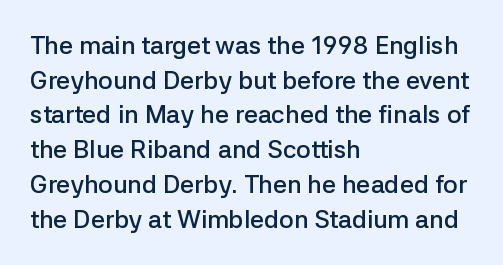
{"italic": "no", "bold": "semi", "underline": "no", "align": "left", "line_spacing": "normal", "line_spacing_ratio": 1.39, "letter_spacing": "normal", "letter_spacing_em": 0.0, "glyph_px": 25}
